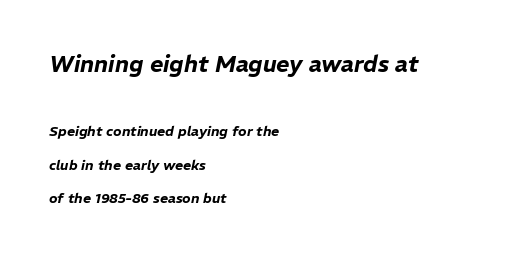
{"italic": "yes", "lean": "right", "slant_degrees": 11, "underline": "no", "align": "left", "line_spacing": "loose", "line_spacing_ratio": 2.39, "letter_spacing": "normal", "letter_spacing_em": 0.0, "larger_block": "first", "size_ratio": 1.64, "glyph_px": 23}
